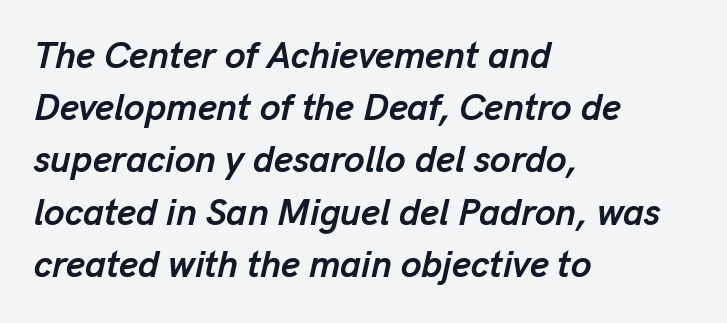
The image shows 37 px semibold type, italic (leaning right); set left-aligned, normal line spacing (1.41x), normal letter spacing, not underlined; low stroke contrast and a medium x-height.
